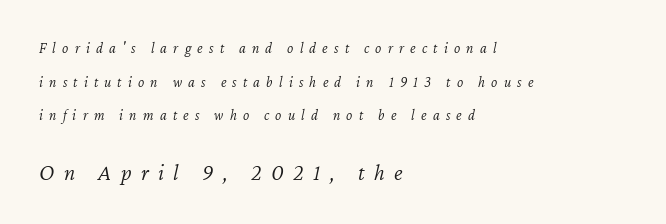
Q: Is the text bold? A: No.
Q: Is the text italic (slanted)? A: Yes, it leans right by about 12 degrees.
Q: Is the text underlined? A: No.
Q: How is the paragraph aligned? A: Left-aligned.
Q: Is the spacing between letters normal or unusually wide? A: Unusually wide.
Q: Is the spacing between lines tight, normal or loose? A: Loose.
Q: Which block of text is set in a larger size, the first (top) or the second (bottom)? A: The second (bottom) one.
